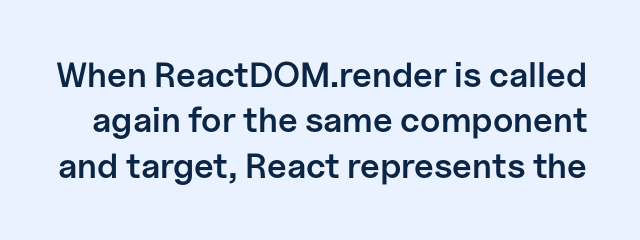
Q: Is the text bold? A: Semi-bold.
Q: Is the text italic (slanted)? A: No, it is upright.
Q: Is the typeface a serif or a sans-serif typeface? A: Sans-serif.
Q: Is the text underlined? A: No.
Q: Is the spacing between letters normal or unusually wide? A: Normal.
Q: Is the spacing between lines tight, normal or loose? A: Normal.
Q: Width (condensed, normal, or wide)? A: Normal.
Q: Stroke contrast? A: Low.
Q: x-height? A: Medium.
Q: Monospaced? A: No.
